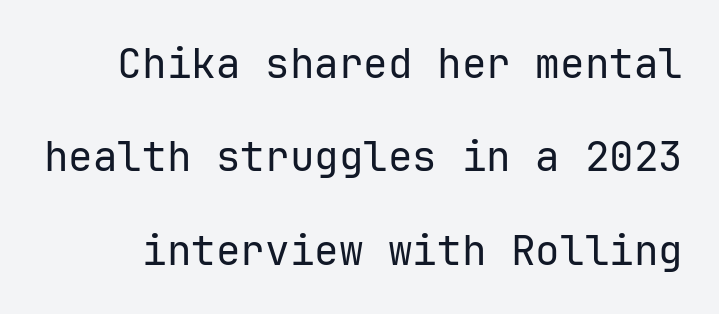
Q: Is the text bold? A: No.
Q: Is the text italic (slanted)? A: No, it is upright.
Q: Is the typeface a serif or a sans-serif typeface? A: Sans-serif.
Q: Is the text underlined? A: No.
Q: Is the spacing between letters normal or unusually wide? A: Normal.
Q: Is the spacing between lines tight, normal or loose? A: Loose.
Q: Width (condensed, normal, or wide)? A: Normal.
Q: Stroke contrast? A: Low.
Q: x-height? A: Medium.
Q: Monospaced? A: Yes.
